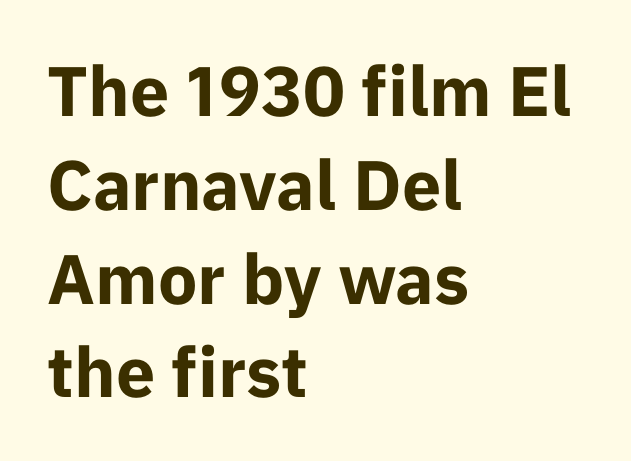
A normal amount of white space separates one row of letters from the next. Is there any slant? The stems are plumb. Is this a fixed-width face? No — the glyphs have proportional, varying widths. The text block is weighted toward the left margin, trailing off unevenly rightward.
